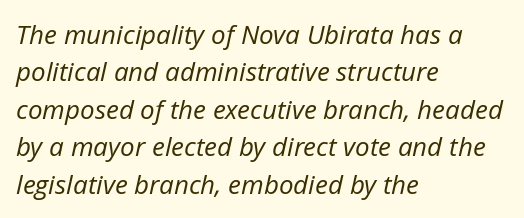
{"italic": "yes", "lean": "right", "slant_degrees": 12, "bold": "no", "underline": "no", "align": "left", "line_spacing": "normal", "line_spacing_ratio": 1.44, "letter_spacing": "normal", "letter_spacing_em": 0.0, "glyph_px": 26}
